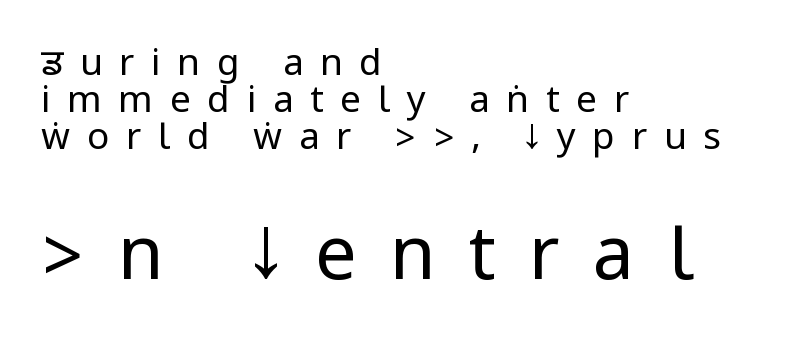
Which of the two is more prominent by size? The second, at the bottom. Is there any slant? The stems are plumb. Is there much room between lines? No — they nearly touch. No extra ink here — the face is not bold.
